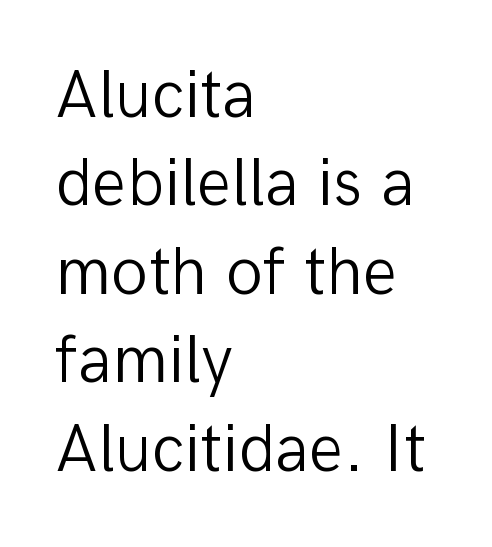
Q: Is the text bold? A: No.
Q: Is the text italic (slanted)? A: No, it is upright.
Q: Is the typeface a serif or a sans-serif typeface? A: Sans-serif.
Q: Is the text underlined? A: No.
Q: How is the paragraph aligned? A: Left-aligned.
Q: Is the spacing between letters normal or unusually wide? A: Normal.
Q: Is the spacing between lines tight, normal or loose? A: Normal.
Q: Width (condensed, normal, or wide)? A: Normal.
Q: Stroke contrast? A: Low.
Q: x-height? A: Medium.
Q: Monospaced? A: No.
